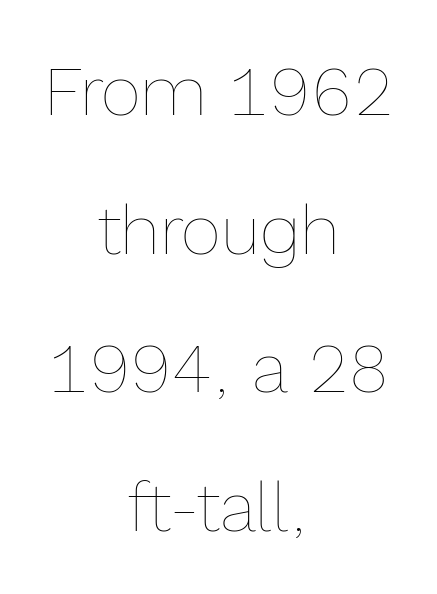
Q: Is the text bold? A: No.
Q: Is the text italic (slanted)? A: No, it is upright.
Q: Is the text underlined? A: No.
Q: How is the paragraph aligned? A: Centered.
Q: Is the spacing between letters normal or unusually wide? A: Normal.
Q: Is the spacing between lines tight, normal or loose? A: Loose.
Q: Width (condensed, normal, or wide)? A: Normal.
Q: x-height? A: Medium.
Q: Monospaced? A: No.
